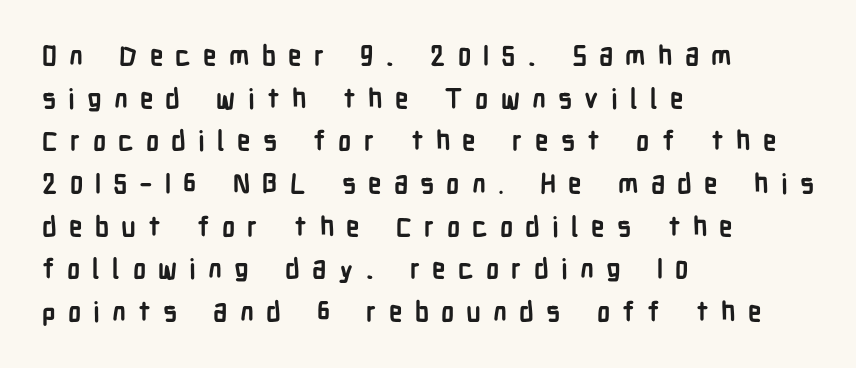
Between one letter and the next there's a generous, obvious gap. Does the lettering tilt? It doesn't — this is upright. The letters are bold, with thick, heavy strokes. Caption: multi-line text, flush left, ragged right. This sample keeps an unexceptional amount of space between lines. The passage shown is not underscored anywhere.
